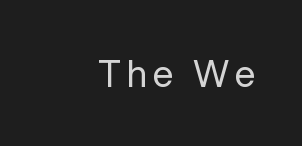
{"serif": "no", "italic": "no", "bold": "no", "weight": "regular", "width": "normal", "stroke_contrast": "low", "x_height": "medium", "monospaced": "no", "underline": "no", "glyph_px": 37}
